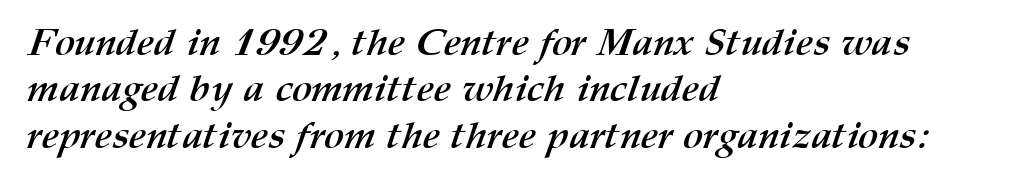
Q: Is the text bold? A: Yes.
Q: Is the text underlined? A: No.
Q: How is the paragraph aligned? A: Left-aligned.
Q: Is the spacing between letters normal or unusually wide? A: Normal.
Q: Width (condensed, normal, or wide)? A: Normal.
Q: Stroke contrast? A: Medium.
Q: x-height? A: Medium.
Q: Monospaced? A: No.
